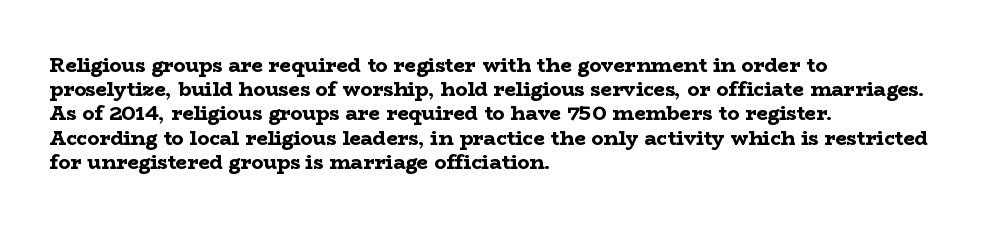
The image shows 20 px bold type, upright; set left-aligned, line spacing 1.21x, normal letter spacing, not underlined.
